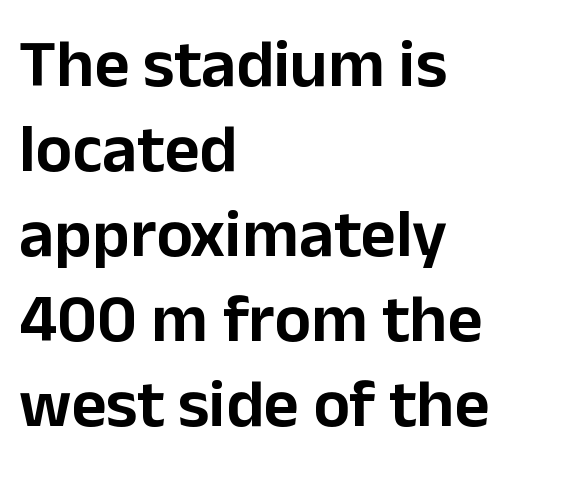
The rag falls on the right side of this text block. The face used here is proportionally spaced, like ordinary book or web type. The gap between lines stays unmarked. The letters stand upright; this is a roman face. What kind of face is this? One without serifs — a sans. Default kerning and tracking; the words read as compact shapes.
